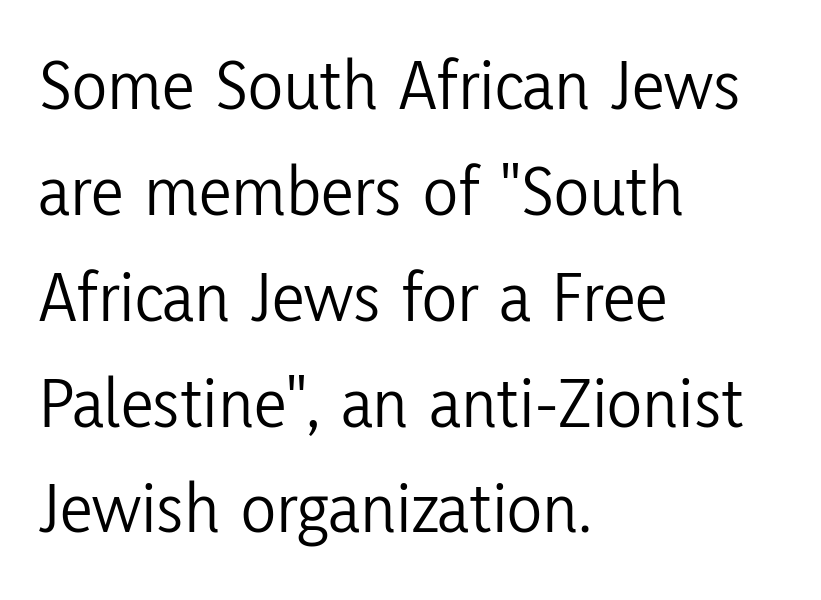
The image shows 73 px light, condensed sans-serif type, upright; set left-aligned, normal line spacing (1.45x), normal letter spacing, not underlined; low stroke contrast and a medium x-height.
